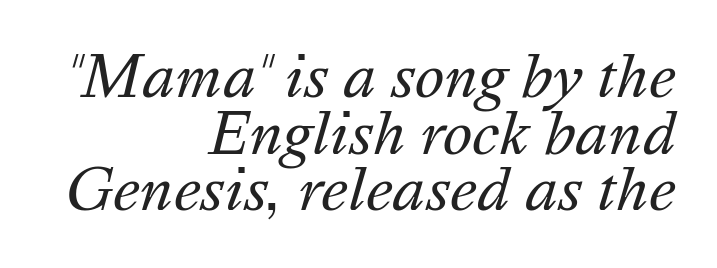
{"italic": "yes", "lean": "right", "slant_degrees": 16, "bold": "no", "weight": "regular", "width": "normal", "stroke_contrast": "medium", "x_height": "medium", "monospaced": "no", "underline": "no", "align": "right", "line_spacing": "tight", "line_spacing_ratio": 1.01, "letter_spacing": "normal", "letter_spacing_em": 0.0, "glyph_px": 56}
